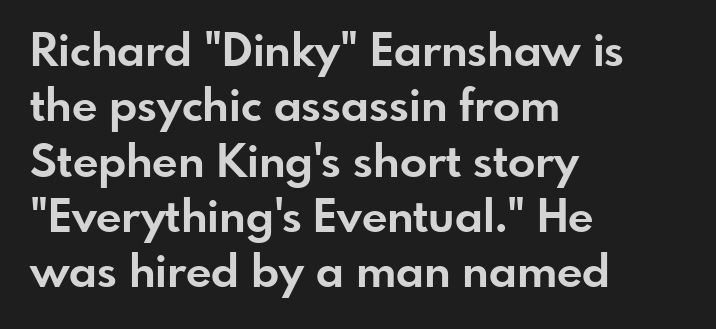
{"serif": "no", "italic": "no", "bold": "yes", "weight": "bold", "width": "normal", "stroke_contrast": "low", "x_height": "small", "monospaced": "no", "underline": "no", "align": "left", "line_spacing_ratio": 1.23, "letter_spacing": "normal", "letter_spacing_em": 0.0, "glyph_px": 45}
